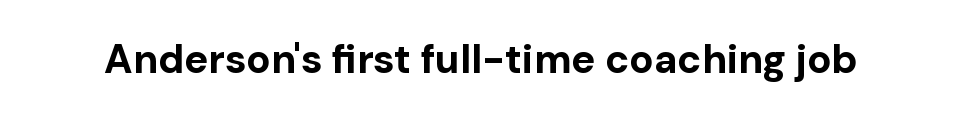
Q: Is the text bold? A: Yes.
Q: Is the text italic (slanted)? A: No, it is upright.
Q: Is the typeface a serif or a sans-serif typeface? A: Sans-serif.
Q: Is the text underlined? A: No.
Q: Is the spacing between letters normal or unusually wide? A: Normal.
Q: Width (condensed, normal, or wide)? A: Normal.
Q: Stroke contrast? A: Low.
Q: x-height? A: Medium.
Q: Monospaced? A: No.
